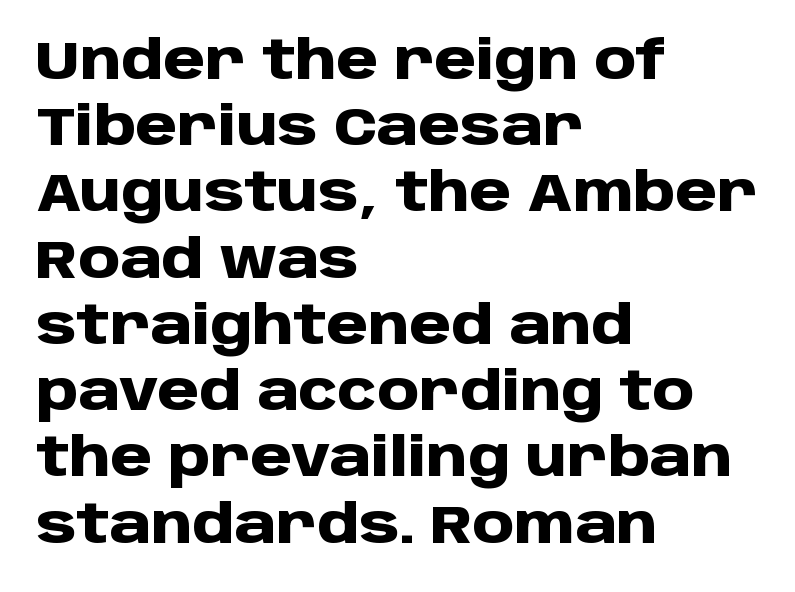
The image shows 53 px heavy sans-serif type, upright; set left-aligned, normal line spacing (1.25x), normal letter spacing, not underlined; low stroke contrast and a large x-height.
